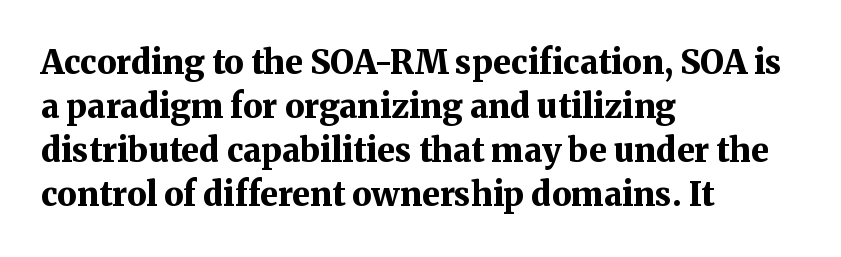
Q: Is the text bold? A: Yes.
Q: Is the text italic (slanted)? A: No, it is upright.
Q: Is the typeface a serif or a sans-serif typeface? A: Serif.
Q: Is the text underlined? A: No.
Q: How is the paragraph aligned? A: Left-aligned.
Q: Is the spacing between letters normal or unusually wide? A: Normal.
Q: Is the spacing between lines tight, normal or loose? A: Normal.
Q: Width (condensed, normal, or wide)? A: Normal.
Q: Stroke contrast? A: Medium.
Q: x-height? A: Medium.
Q: Monospaced? A: No.
